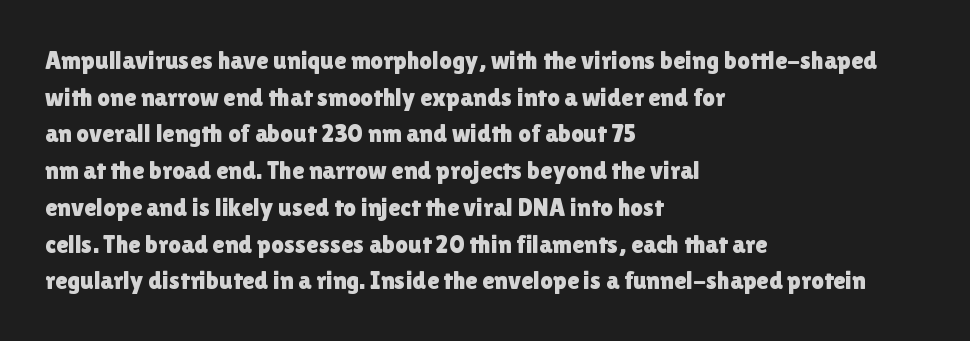
Q: Is the text italic (slanted)? A: No, it is upright.
Q: Is the text underlined? A: No.
Q: How is the paragraph aligned? A: Left-aligned.
Q: Is the spacing between letters normal or unusually wide? A: Normal.
Q: Is the spacing between lines tight, normal or loose? A: Normal.
